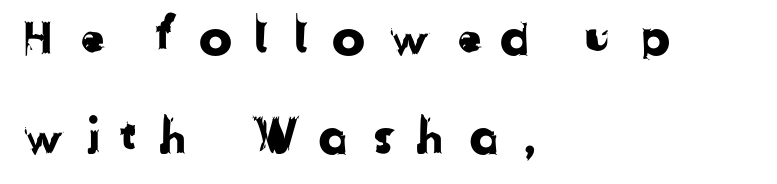
Q: Is the typeface a serif or a sans-serif typeface? A: Sans-serif.
Q: Is the text underlined? A: No.
Q: How is the paragraph aligned? A: Left-aligned.
Q: Is the spacing between letters normal or unusually wide? A: Unusually wide.
Q: Is the spacing between lines tight, normal or loose? A: Loose.
Q: Width (condensed, normal, or wide)? A: Normal.
Q: Stroke contrast? A: Low.
Q: x-height? A: Medium.
Q: Monospaced? A: No.
